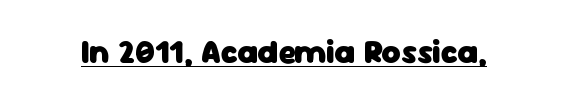
A rule runs beneath these lines of type. Nope, no serifs anywhere on these letters. The specimen reads as upright at a glance. Nothing unusual about the tracking: characters are spaced as the font intends. The letters advance in unequal steps, a hallmark of proportional type. The letters are bold, with thick, heavy strokes.
